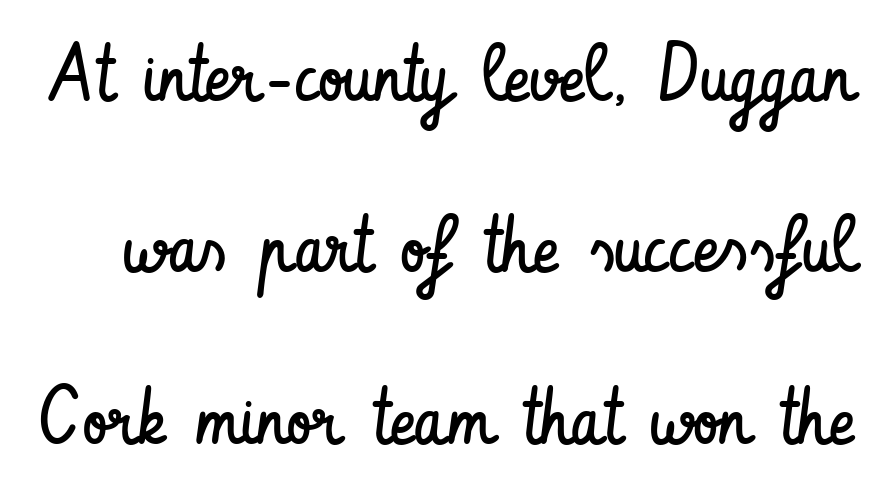
The image shows 79 px regular-weight, condensed sans-serif type, upright; set loose line spacing (2.17x), normal letter spacing, not underlined; low stroke contrast and a small x-height.
